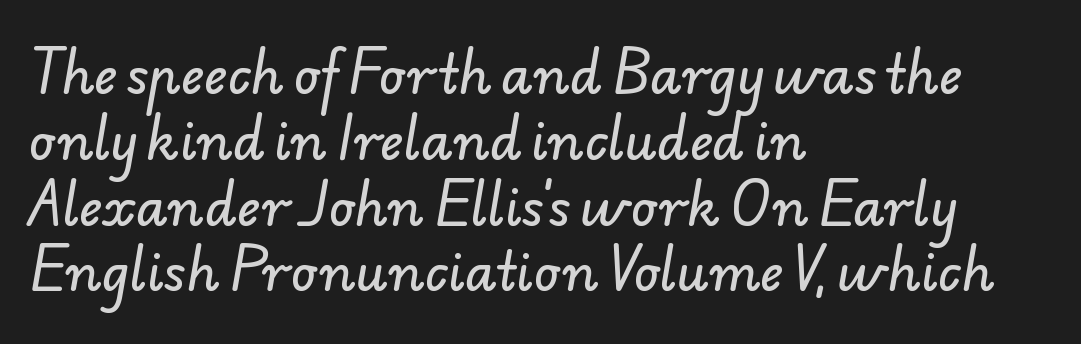
The image shows 51 px sans-serif type; set left-aligned, normal line spacing (1.29x), normal letter spacing, not underlined; low stroke contrast and a small x-height.
